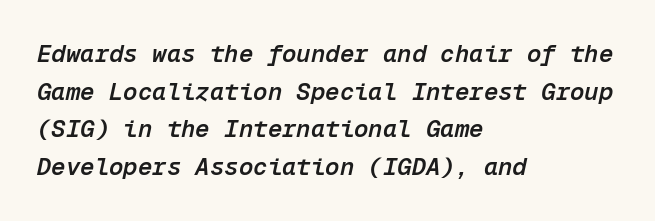
The image shows 24 px text type, italic (leaning right); set left-aligned, normal line spacing (1.57x), normal letter spacing, not underlined.
